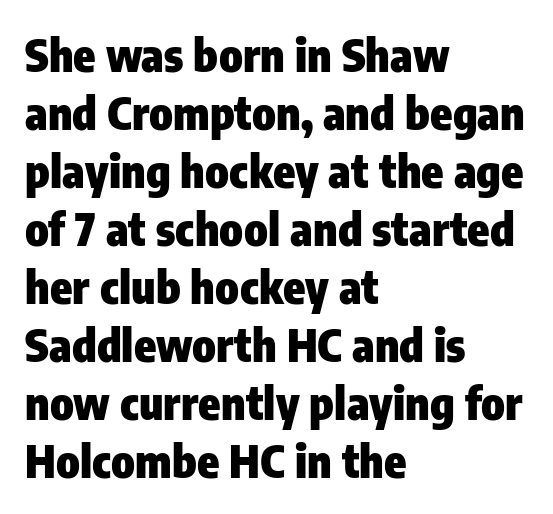
Q: Is the text bold? A: Yes.
Q: Is the text italic (slanted)? A: No, it is upright.
Q: Is the typeface a serif or a sans-serif typeface? A: Sans-serif.
Q: Is the text underlined? A: No.
Q: How is the paragraph aligned? A: Left-aligned.
Q: Is the spacing between letters normal or unusually wide? A: Normal.
Q: Is the spacing between lines tight, normal or loose? A: Normal.
Q: Width (condensed, normal, or wide)? A: Condensed.
Q: Stroke contrast? A: Low.
Q: x-height? A: Medium.
Q: Monospaced? A: No.
